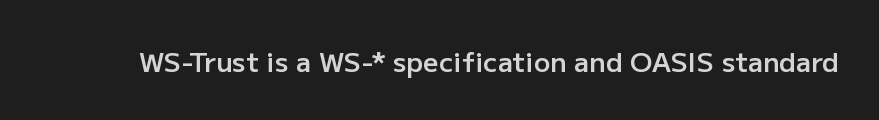
The image shows 27 px text type, upright; set normal letter spacing, not underlined.
